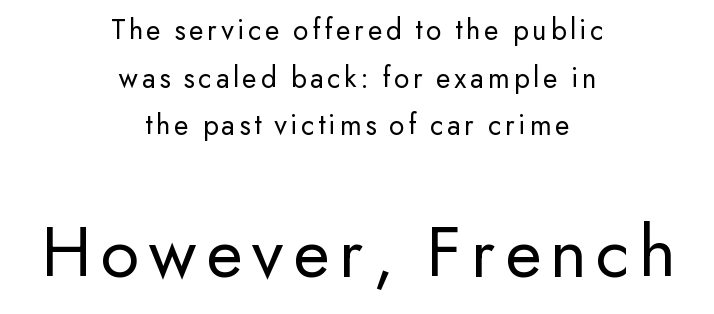
The font sits on the lighter half of the weight spectrum, regular included. Look at the bottom of the vertical strokes: they stop flat, with no serifs. Do the characters align in a grid? No, the font is proportional. Small over large — that's the arrangement of the two blocks here. Words float on clear page, feet unadorned.
